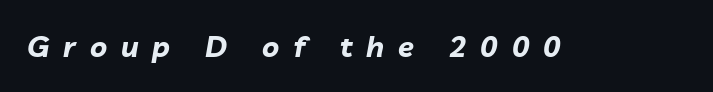
The image shows 29 px bold type, italic (leaning right); set unusually wide letter spacing (+0.48 em), not underlined; low stroke contrast and a medium x-height.
